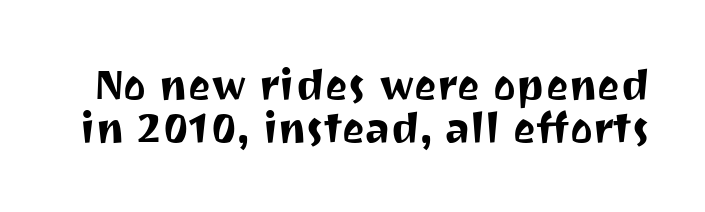
Q: Is the text italic (slanted)? A: No, it is upright.
Q: Is the typeface a serif or a sans-serif typeface? A: Sans-serif.
Q: Is the text underlined? A: No.
Q: Is the spacing between letters normal or unusually wide? A: Normal.
Q: Is the spacing between lines tight, normal or loose? A: Tight.
Q: Width (condensed, normal, or wide)? A: Normal.
Q: Stroke contrast? A: Medium.
Q: x-height? A: Medium.
Q: Monospaced? A: No.
